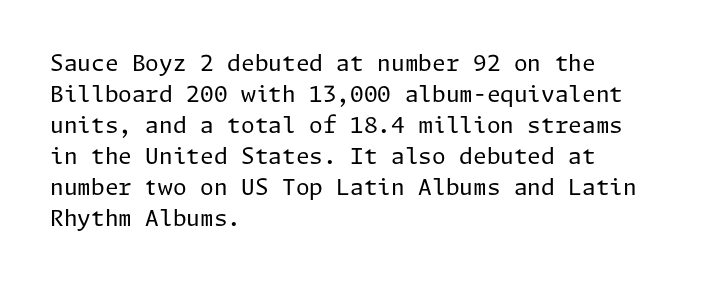
The image shows 22 px text type, upright; set left-aligned, normal line spacing (1.41x), normal letter spacing, not underlined.
